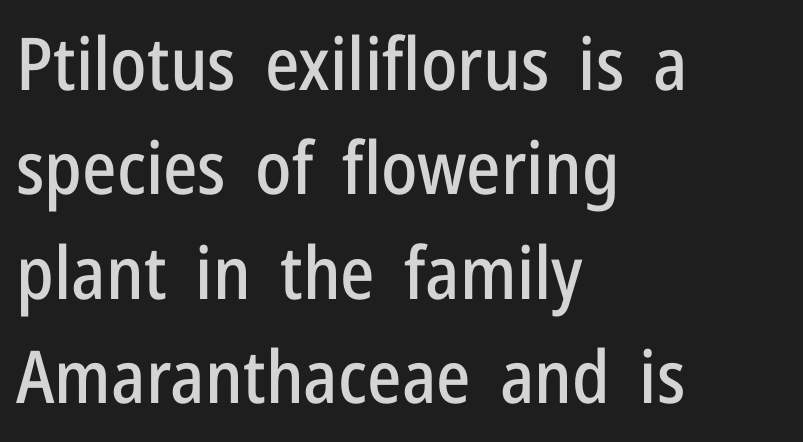
{"serif": "no", "italic": "no", "width": "condensed", "stroke_contrast": "low", "x_height": "medium", "monospaced": "no", "underline": "no", "align": "left", "line_spacing": "normal", "line_spacing_ratio": 1.43, "letter_spacing": "normal", "letter_spacing_em": 0.0, "glyph_px": 73}
